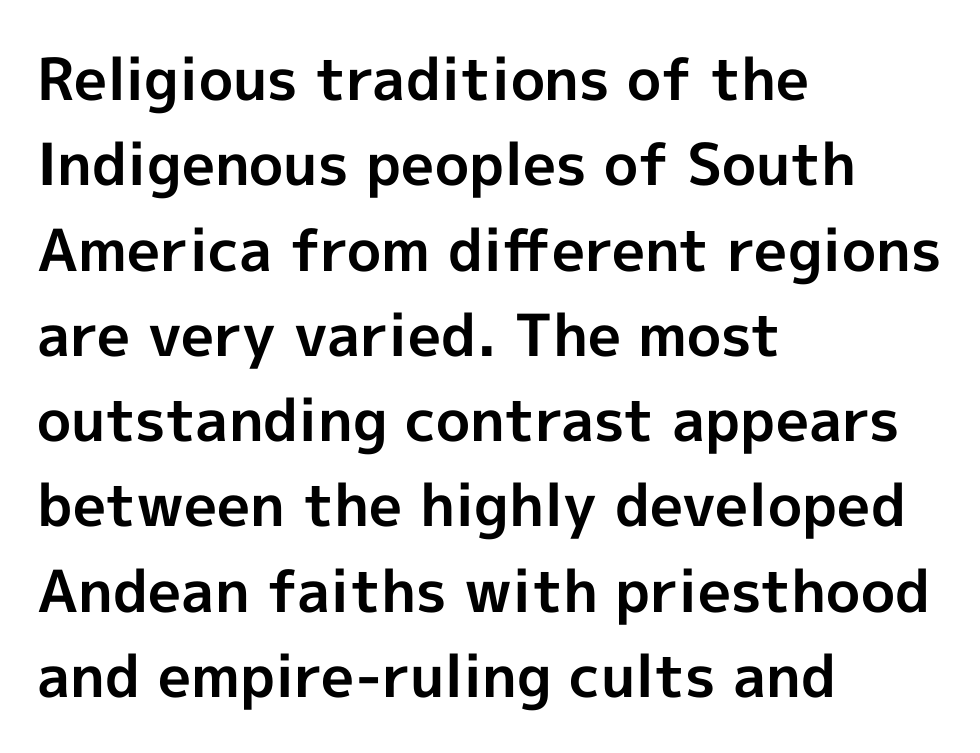
Q: Is the text bold? A: Yes.
Q: Is the text italic (slanted)? A: No, it is upright.
Q: Is the typeface a serif or a sans-serif typeface? A: Sans-serif.
Q: Is the text underlined? A: No.
Q: How is the paragraph aligned? A: Left-aligned.
Q: Is the spacing between letters normal or unusually wide? A: Normal.
Q: Is the spacing between lines tight, normal or loose? A: Normal.
Q: Width (condensed, normal, or wide)? A: Normal.
Q: x-height? A: Medium.
Q: Monospaced? A: No.
